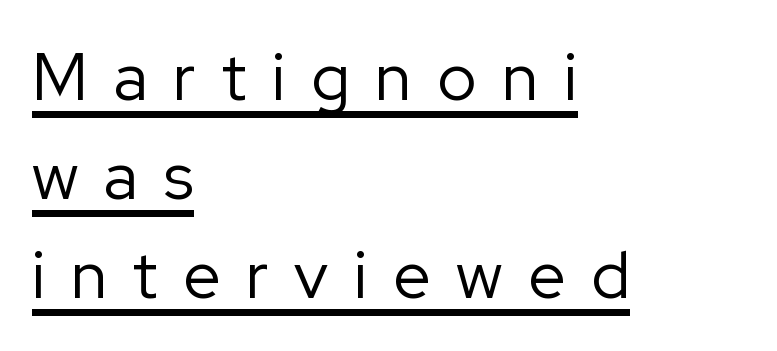
The image shows 66 px regular-weight sans-serif type, upright; set left-aligned, normal line spacing (1.5x), unusually wide letter spacing (+0.39 em), underlined; low stroke contrast and a medium x-height.
